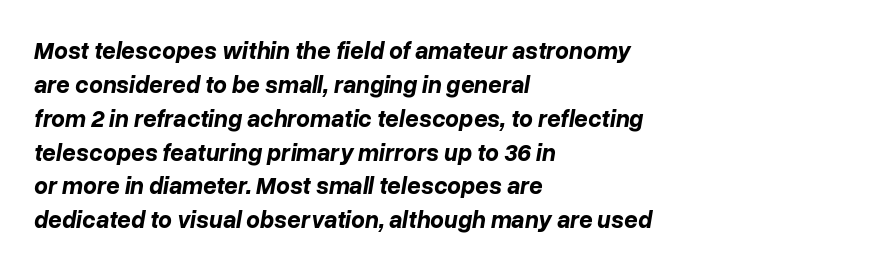
The image shows 24 px bold type, italic (leaning right); set left-aligned, normal line spacing (1.41x), normal letter spacing, not underlined.
